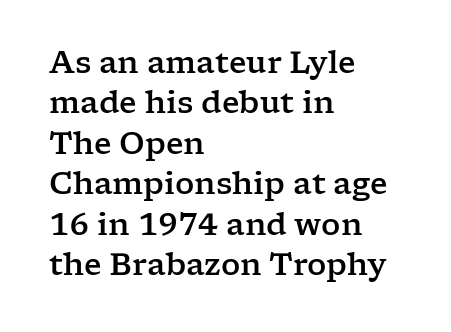
A typesetter would call this leading conventional body-copy spacing. How are the letters spaced? Ordinarily, with no added tracking. Quick note: underline off. The paragraph shown leans on its left margin. Each letter keeps its own natural width here, so spacing adapts to shape. A typesetter would label this face a serif.
